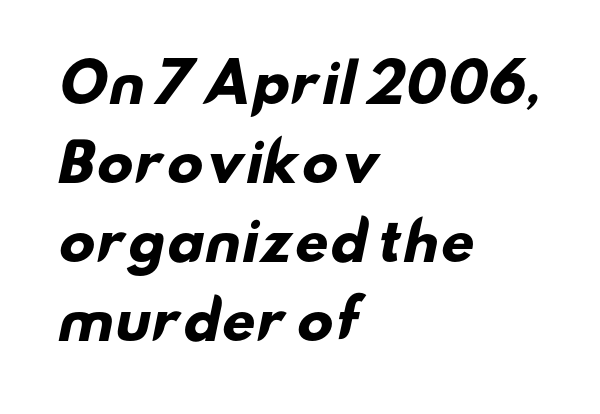
{"serif": "no", "bold": "yes", "weight": "heavy", "width": "wide", "stroke_contrast": "low", "x_height": "small", "monospaced": "no", "underline": "no", "align": "left", "line_spacing": "normal", "line_spacing_ratio": 1.49, "letter_spacing": "normal", "letter_spacing_em": 0.0, "glyph_px": 53}
